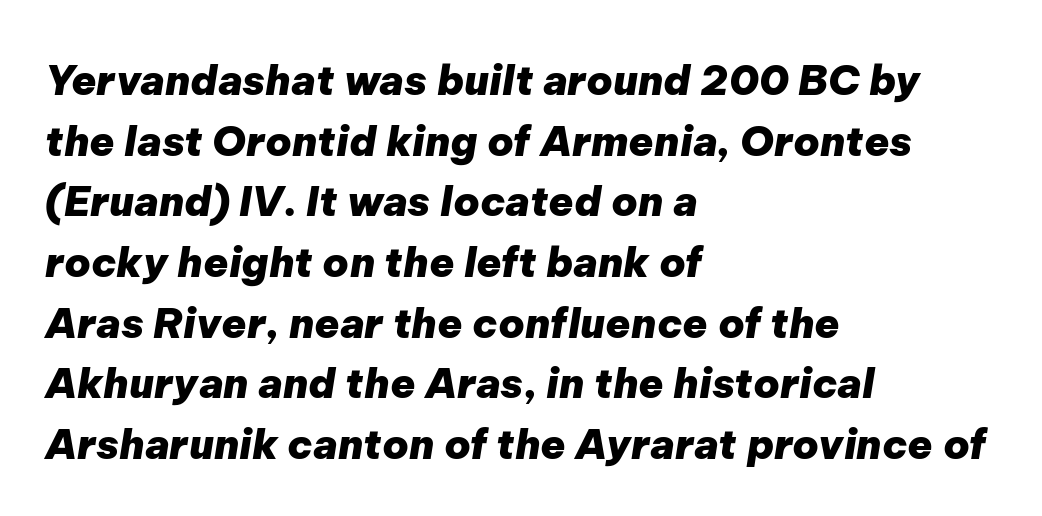
The vertical gap from one line to the next is medium. This is oblique type, the kind used for emphasis or titles. A classic flush-left, rag-right setting is used for this passage. Quick note: underline off. This sample has the flowing, uneven cadence of proportional lettering.
